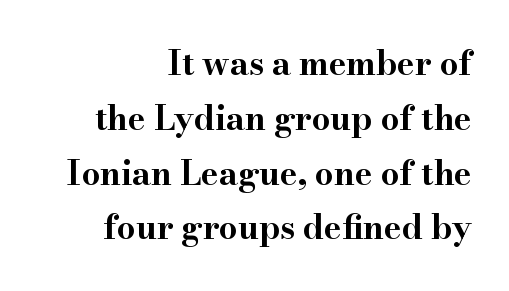
{"serif": "yes", "italic": "no", "bold": "yes", "weight": "bold", "width": "wide", "stroke_contrast": "high", "x_height": "small", "monospaced": "no", "underline": "no", "align": "right", "line_spacing": "normal", "line_spacing_ratio": 1.66, "letter_spacing": "normal", "letter_spacing_em": 0.0, "glyph_px": 33}
